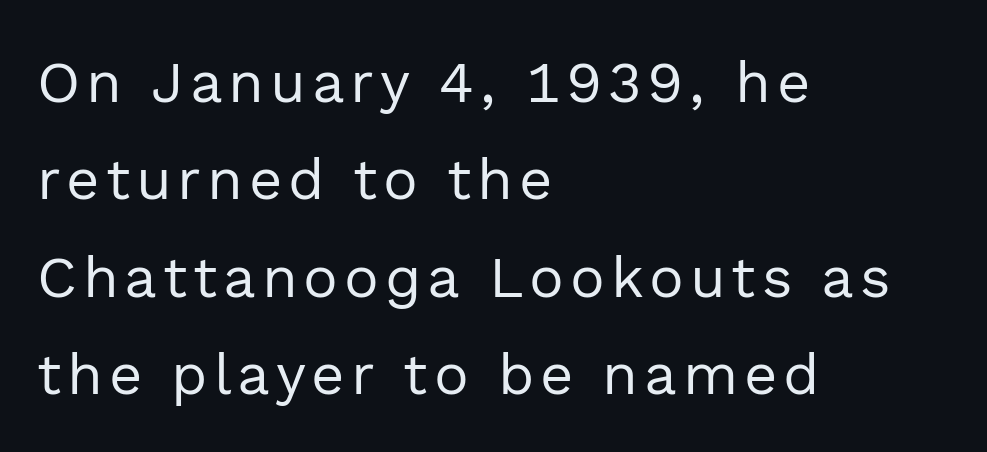
Q: Is the text bold? A: No.
Q: Is the text italic (slanted)? A: No, it is upright.
Q: Is the typeface a serif or a sans-serif typeface? A: Sans-serif.
Q: Is the text underlined? A: No.
Q: How is the paragraph aligned? A: Left-aligned.
Q: Is the spacing between lines tight, normal or loose? A: Normal.
Q: Width (condensed, normal, or wide)? A: Normal.
Q: x-height? A: Medium.
Q: Monospaced? A: No.
